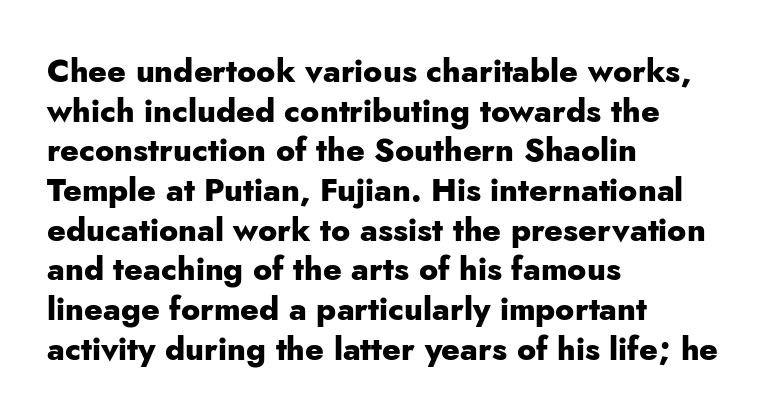
{"serif": "no", "italic": "no", "bold": "yes", "weight": "heavy", "width": "normal", "stroke_contrast": "low", "x_height": "small", "monospaced": "no", "underline": "no", "align": "left", "line_spacing_ratio": 1.24, "letter_spacing": "normal", "letter_spacing_em": 0.0, "glyph_px": 32}
